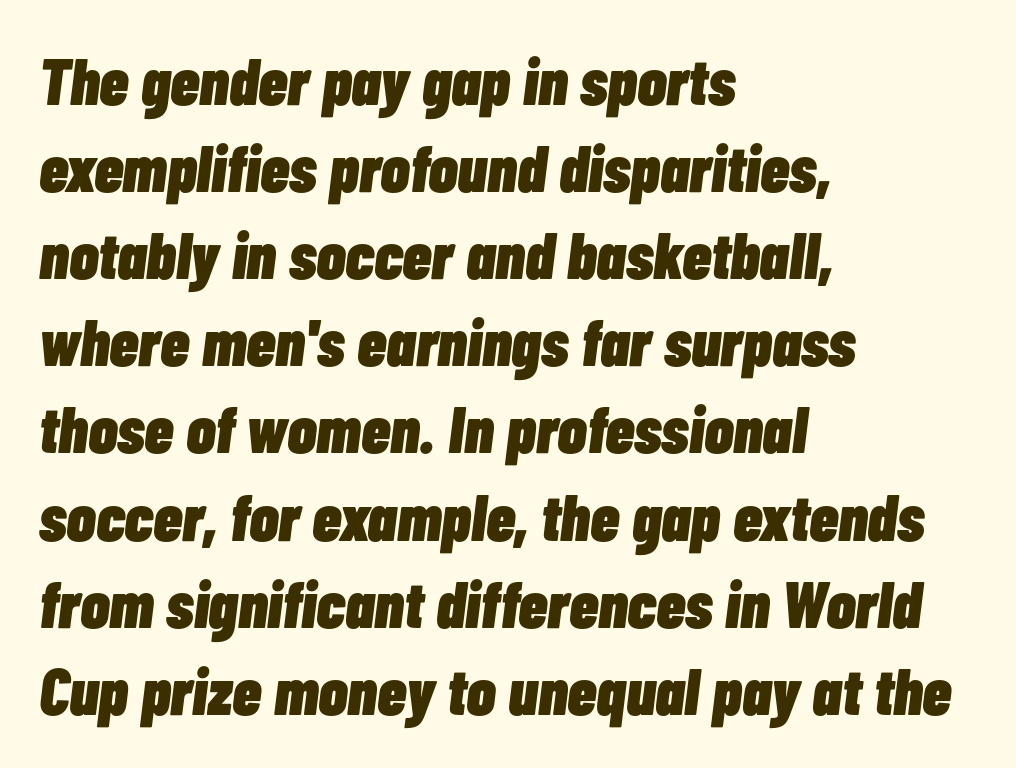
Q: Is the text bold? A: Yes.
Q: Is the text italic (slanted)? A: Yes, it leans right by about 7 degrees.
Q: Is the text underlined? A: No.
Q: How is the paragraph aligned? A: Left-aligned.
Q: Is the spacing between letters normal or unusually wide? A: Normal.
Q: Is the spacing between lines tight, normal or loose? A: Normal.
Q: Width (condensed, normal, or wide)? A: Condensed.
Q: Stroke contrast? A: Low.
Q: x-height? A: Medium.
Q: Monospaced? A: No.
